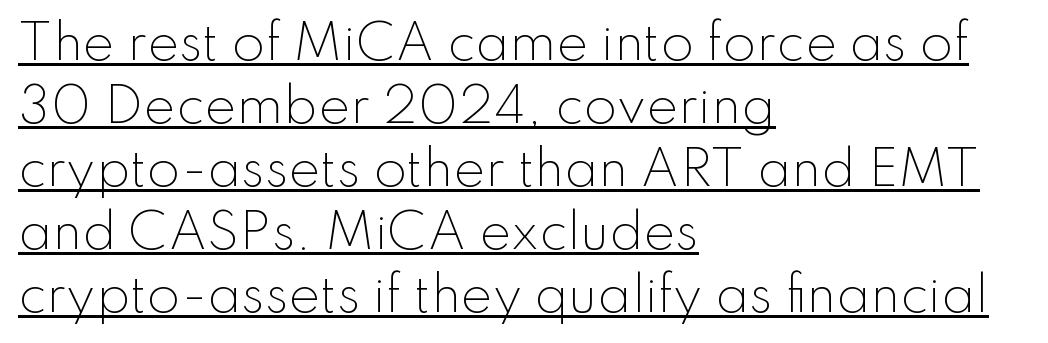
The image shows 48 px light sans-serif type, upright; set left-aligned, normal line spacing (1.31x), normal letter spacing, underlined; low stroke contrast and a small x-height.
